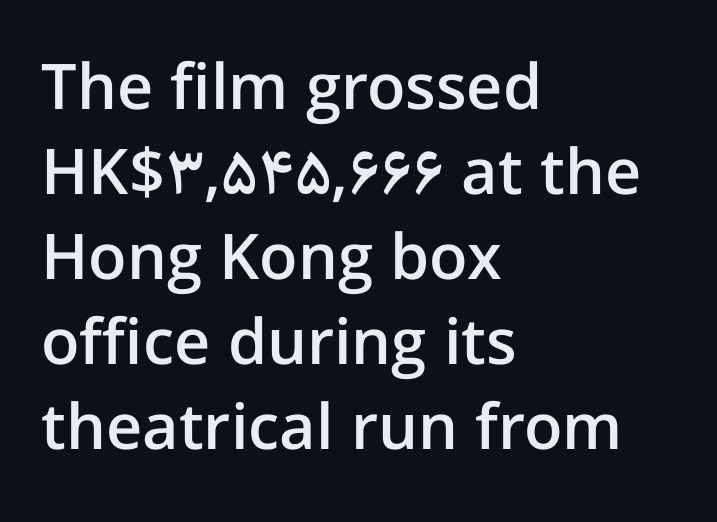
Q: Is the text bold? A: Semi-bold.
Q: Is the text italic (slanted)? A: No, it is upright.
Q: Is the typeface a serif or a sans-serif typeface? A: Sans-serif.
Q: Is the text underlined? A: No.
Q: How is the paragraph aligned? A: Left-aligned.
Q: Is the spacing between letters normal or unusually wide? A: Normal.
Q: Is the spacing between lines tight, normal or loose? A: Normal.
Q: Width (condensed, normal, or wide)? A: Normal.
Q: Stroke contrast? A: Low.
Q: x-height? A: Medium.
Q: Monospaced? A: No.
